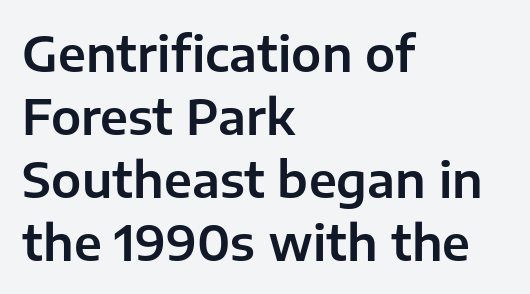
The font's upright variant was chosen for this text. This is sans-serif lettering, the kind often seen on screens and signage. The rendering uses a moderate line-height, typical for paragraphs. Reading down the block, your eye returns to a fixed left position each line. Unmarked baselines from the first word to the last.
